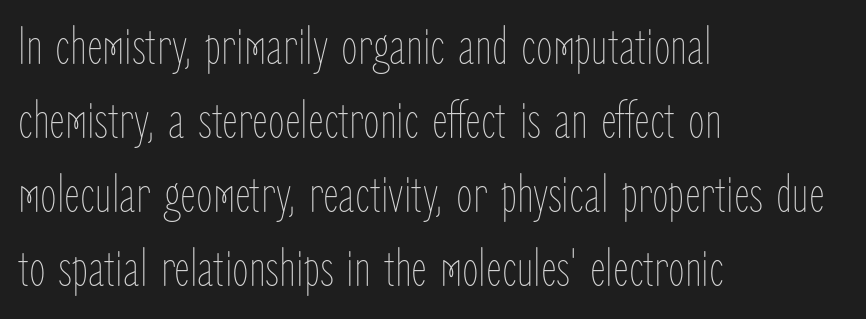
{"italic": "no", "bold": "no", "weight": "thin", "width": "condensed", "stroke_contrast": "low", "x_height": "medium", "monospaced": "no", "underline": "no", "align": "left", "line_spacing": "normal", "line_spacing_ratio": 1.37, "letter_spacing": "normal", "letter_spacing_em": 0.0, "glyph_px": 54}
